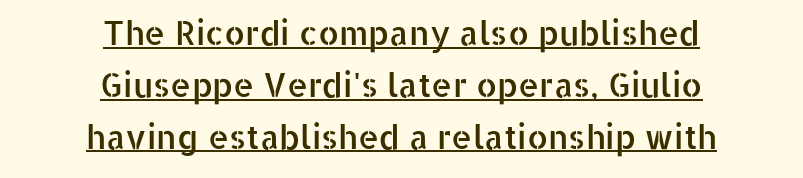
Q: Is the text italic (slanted)? A: No, it is upright.
Q: Is the typeface a serif or a sans-serif typeface? A: Sans-serif.
Q: Is the text underlined? A: Yes.
Q: How is the paragraph aligned? A: Centered.
Q: Is the spacing between letters normal or unusually wide? A: Normal.
Q: Is the spacing between lines tight, normal or loose? A: Normal.
Q: Width (condensed, normal, or wide)? A: Normal.
Q: Stroke contrast? A: Low.
Q: x-height? A: Medium.
Q: Monospaced? A: No.
